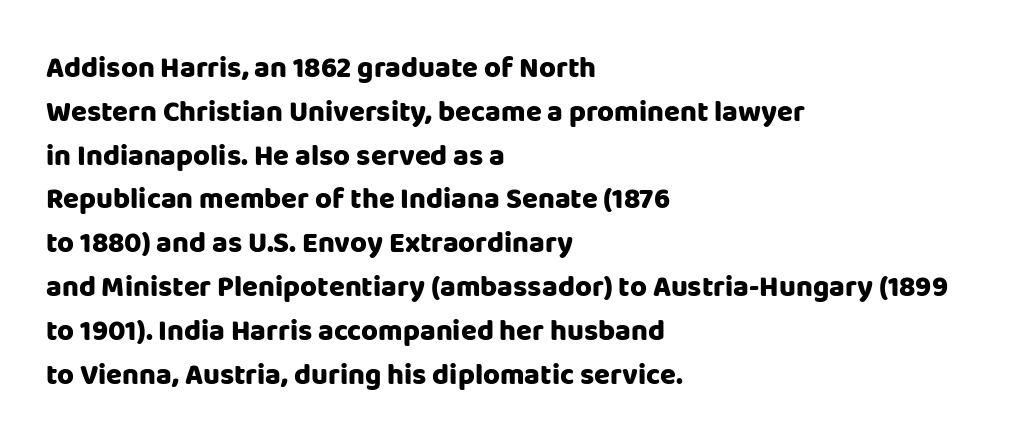
The face used here has the dense, thick strokes of a bold. Quick note: interline space is typical. In terms of letterspacing, this is plain default setting. Notice how the stems are strictly vertical — no italics here. Do the characters align in a grid? No, the font is proportional.
